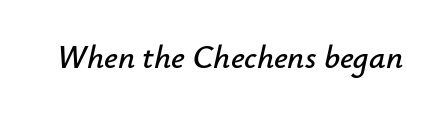
The image shows 33 px text type, italic (leaning right); set normal letter spacing, not underlined; low stroke contrast and a small x-height.
